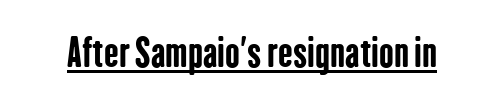
The image shows 39 px bold, condensed sans-serif type, upright; set normal letter spacing, underlined; low stroke contrast and a medium x-height.
